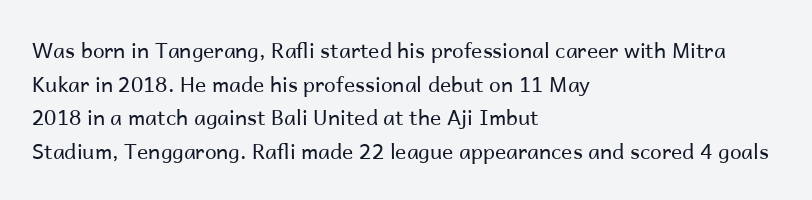
The image shows 21 px text type, upright; set left-aligned, normal line spacing (1.6x), normal letter spacing, not underlined.
